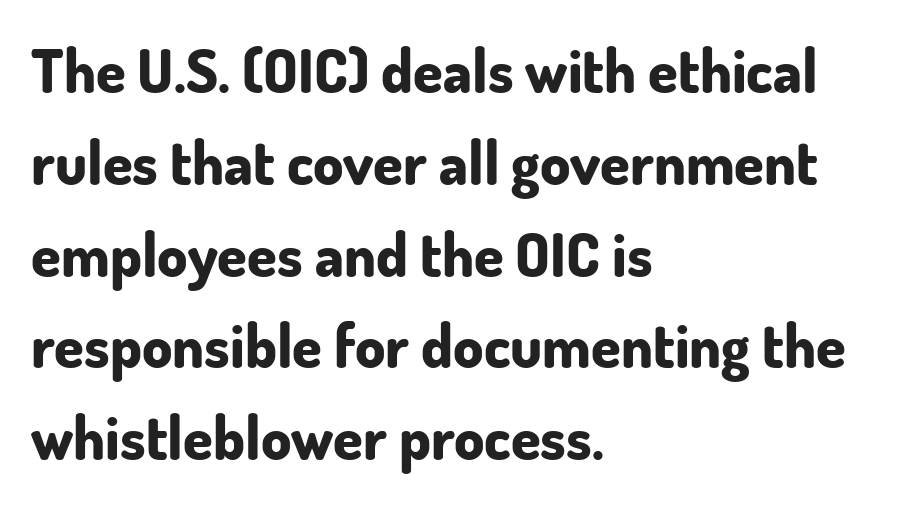
{"serif": "no", "italic": "no", "bold": "yes", "weight": "bold", "width": "normal", "stroke_contrast": "low", "x_height": "small", "monospaced": "no", "underline": "no", "align": "left", "line_spacing": "normal", "line_spacing_ratio": 1.53, "letter_spacing": "normal", "letter_spacing_em": 0.0, "glyph_px": 60}
